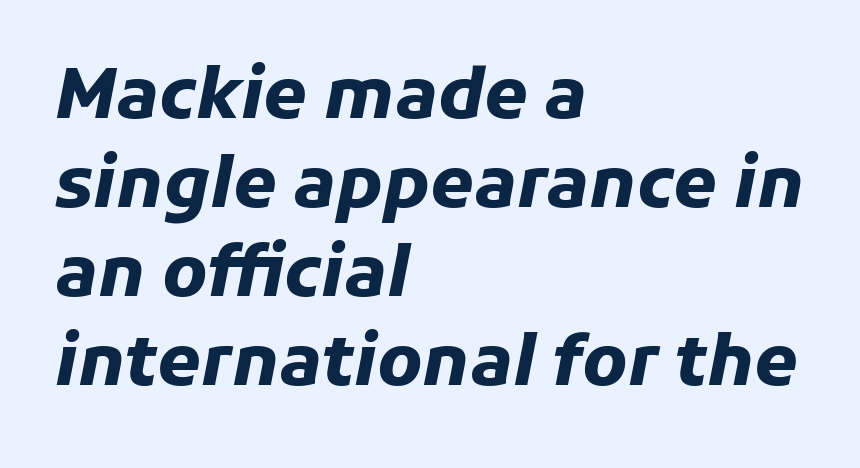
The image shows 70 px heavy type, italic (leaning right); set left-aligned, normal line spacing (1.27x), normal letter spacing, not underlined; low stroke contrast and a medium x-height.
